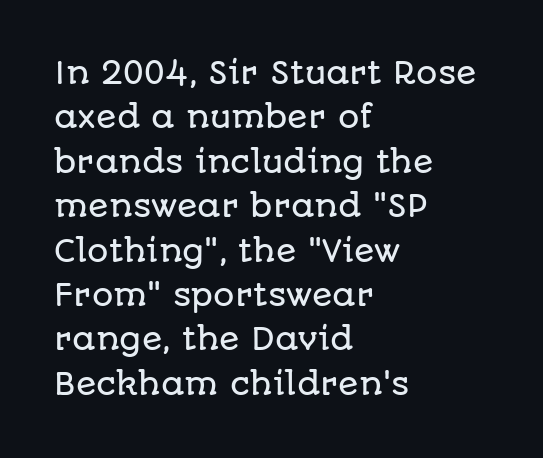
Q: Is the text italic (slanted)? A: No, it is upright.
Q: Is the typeface a serif or a sans-serif typeface? A: Sans-serif.
Q: Is the text underlined? A: No.
Q: How is the paragraph aligned? A: Left-aligned.
Q: Is the spacing between letters normal or unusually wide? A: Normal.
Q: Is the spacing between lines tight, normal or loose? A: Normal.
Q: Width (condensed, normal, or wide)? A: Normal.
Q: Stroke contrast? A: Low.
Q: x-height? A: Large.
Q: Monospaced? A: No.
